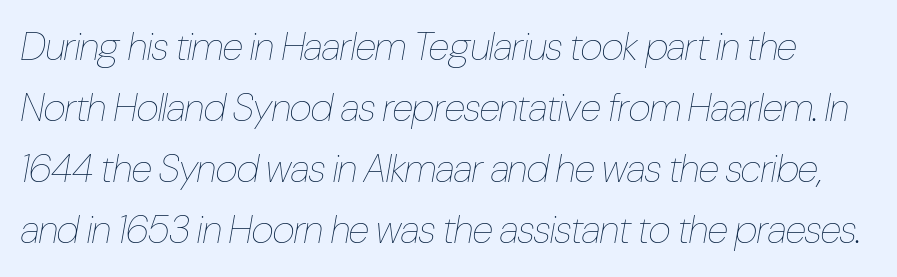
Q: Is the text bold? A: No.
Q: Is the text italic (slanted)? A: Yes, it leans right by about 10 degrees.
Q: Is the text underlined? A: No.
Q: Is the spacing between letters normal or unusually wide? A: Normal.
Q: Is the spacing between lines tight, normal or loose? A: Normal.
Q: Width (condensed, normal, or wide)? A: Condensed.
Q: Stroke contrast? A: Low.
Q: x-height? A: Medium.
Q: Monospaced? A: No.
